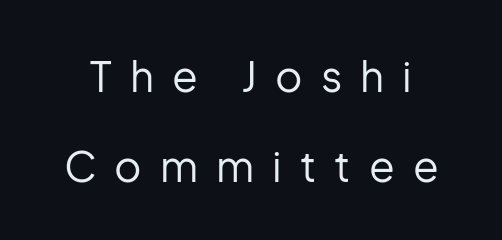
The rendering uses natural spacing where letterforms have individual widths. Just letters on the line, the space beneath them empty. Substantial extra tracking has been applied to these lines. A typesetter would label this face a sans.
